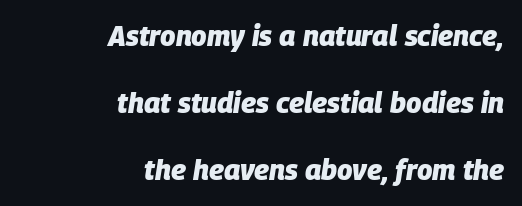
The face used here is rendered with its standard letterfit. The font is running at its bold setting. Successive baselines arrive slowly, with a big drop between each. Alignment: flush right. Quick note: underline off.
